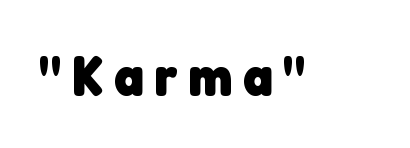
Q: Is the text bold? A: Yes.
Q: Is the typeface a serif or a sans-serif typeface? A: Sans-serif.
Q: Is the text underlined? A: No.
Q: Width (condensed, normal, or wide)? A: Normal.
Q: Stroke contrast? A: Low.
Q: x-height? A: Medium.
Q: Monospaced? A: No.
